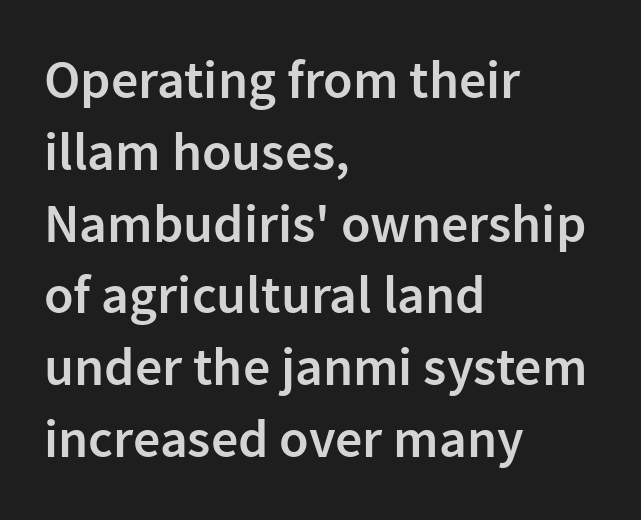
{"serif": "no", "italic": "no", "bold": "semi", "weight": "semibold", "width": "normal", "stroke_contrast": "low", "x_height": "medium", "monospaced": "no", "underline": "no", "align": "left", "line_spacing": "normal", "line_spacing_ratio": 1.33, "letter_spacing": "normal", "letter_spacing_em": 0.0, "glyph_px": 54}
